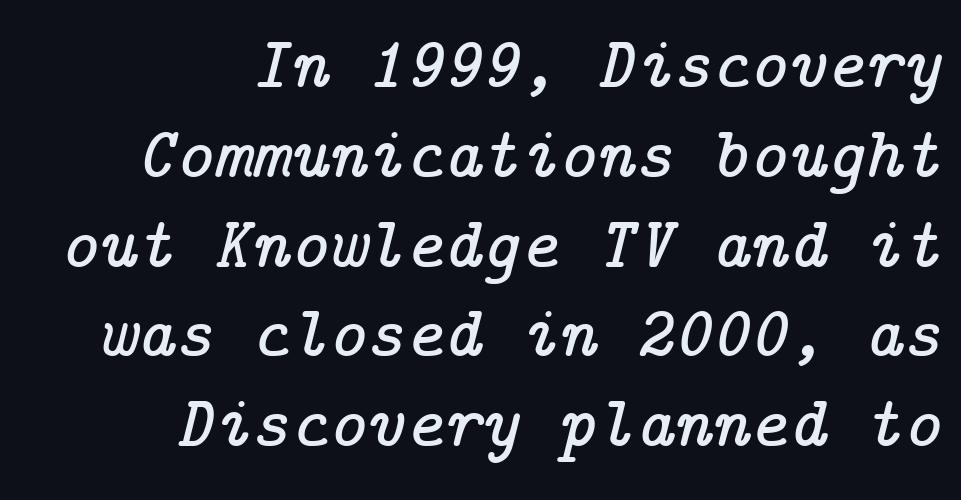
Check the space under the baseline: it is left empty. Layout note: lines flush right. Yep, that's italic — everything's leaning. Look at the bottom of the vertical strokes: they flare into serifs here. Tracking value appears to be zero — textbook default spacing.
